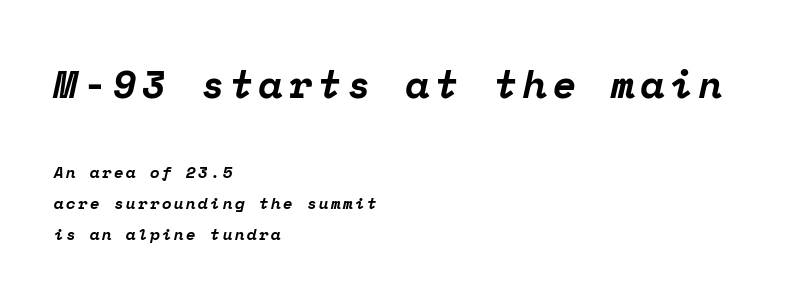
The image shows 39 px bold serif type, italic (leaning right), monospaced; set left-aligned, loose line spacing (1.92x), not underlined; the first (top) block is 2.44x larger; low stroke contrast and a medium x-height.
